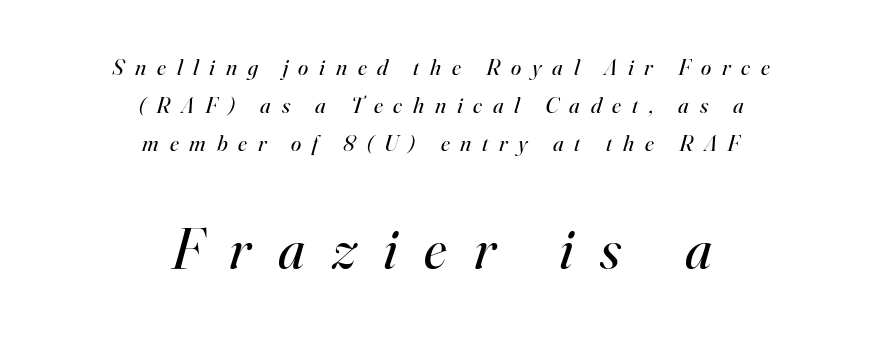
{"serif": "yes", "italic": "yes", "lean": "right", "slant_degrees": 16, "bold": "no", "weight": "regular", "width": "normal", "stroke_contrast": "high", "x_height": "small", "monospaced": "no", "underline": "no", "align": "center", "line_spacing": "normal", "line_spacing_ratio": 1.65, "letter_spacing": "wide", "letter_spacing_em": 0.47, "larger_block": "second", "size_ratio": 2.52, "glyph_px": 58}
